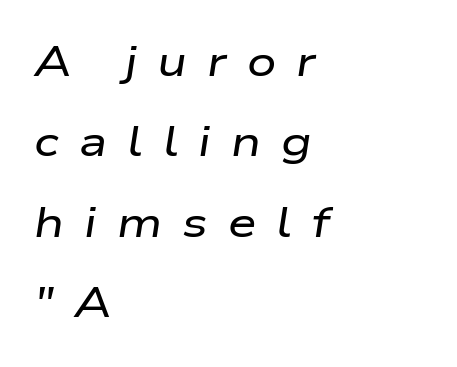
The rendering uses a large line-height, opening up the rows. All the whitespace from short lines collects on the right. Look at the tracking — it's clearly loosened, letters drifting apart. Underline: absent. Is this a fixed-width face? No — the glyphs have proportional, varying widths.
